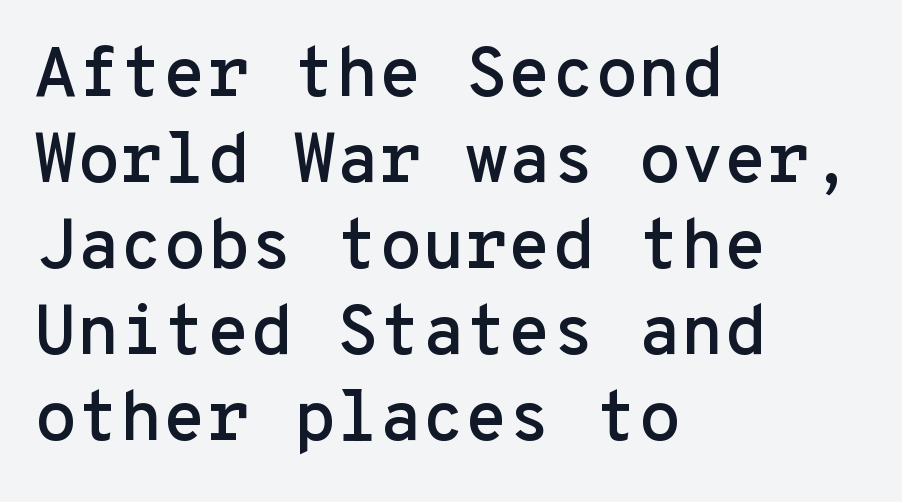
Q: Is the text italic (slanted)? A: No, it is upright.
Q: Is the typeface a serif or a sans-serif typeface? A: Sans-serif.
Q: Is the text underlined? A: No.
Q: How is the paragraph aligned? A: Left-aligned.
Q: Is the spacing between letters normal or unusually wide? A: Normal.
Q: Width (condensed, normal, or wide)? A: Normal.
Q: Stroke contrast? A: Low.
Q: x-height? A: Medium.
Q: Monospaced? A: Yes.
